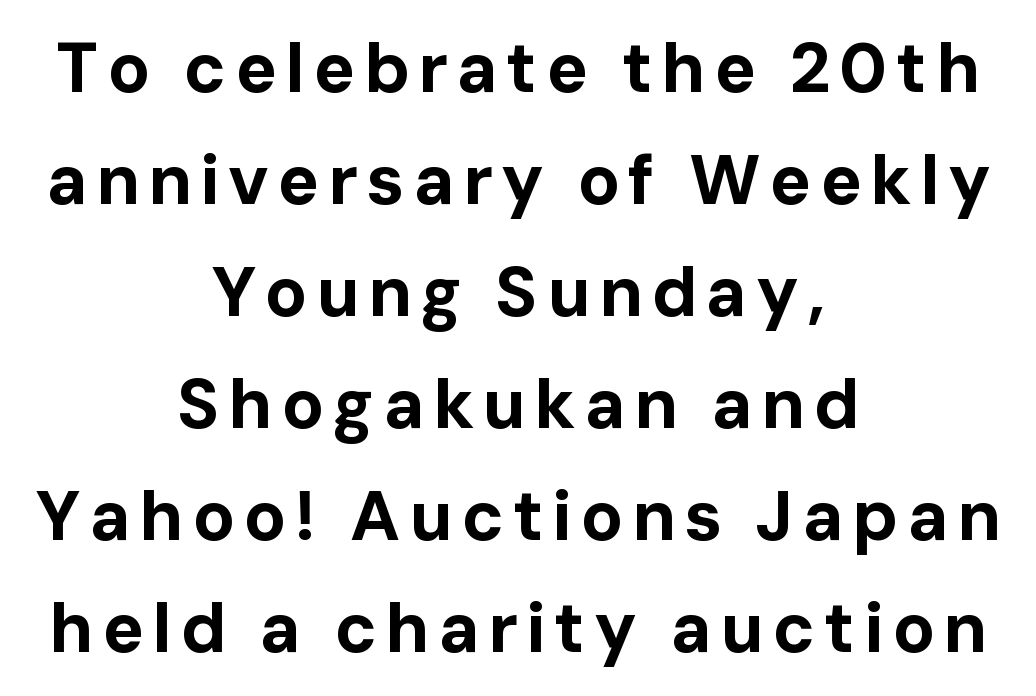
{"serif": "no", "italic": "no", "bold": "yes", "weight": "bold", "width": "normal", "stroke_contrast": "low", "x_height": "medium", "monospaced": "no", "underline": "no", "align": "center", "line_spacing": "normal", "line_spacing_ratio": 1.6, "glyph_px": 70}
